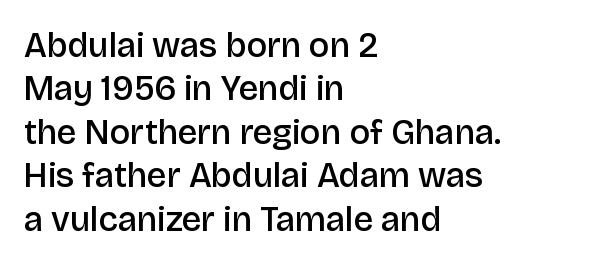
The lines are quadded left. Is this a fixed-width face? No — the glyphs have proportional, varying widths. On the weight axis this lands at semibold, roughly 600. Each letter's strokes conclude bluntly, with no projecting serifs. Tracking value appears to be zero — textbook default spacing. It's the straight-up-and-down kind of type.
